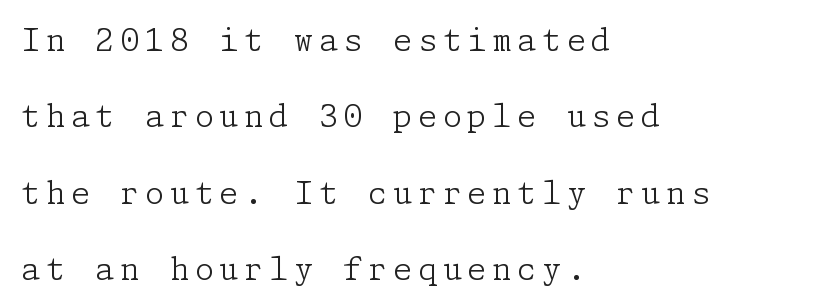
The image shows 31 px light serif type, upright; set left-aligned, loose line spacing (2.46x), not underlined; low stroke contrast and a medium x-height.
